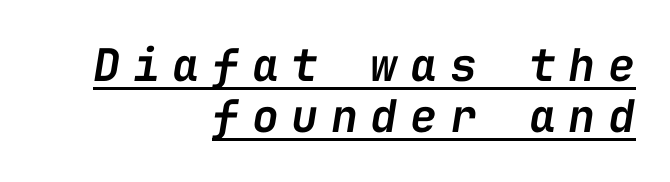
{"italic": "yes", "lean": "right", "slant_degrees": 9, "bold": "semi", "weight": "semibold", "width": "normal", "stroke_contrast": "low", "x_height": "medium", "monospaced": "yes", "underline": "yes", "align": "right", "line_spacing": "tight", "line_spacing_ratio": 1.14, "letter_spacing": "wide", "letter_spacing_em": 0.28, "glyph_px": 45}
